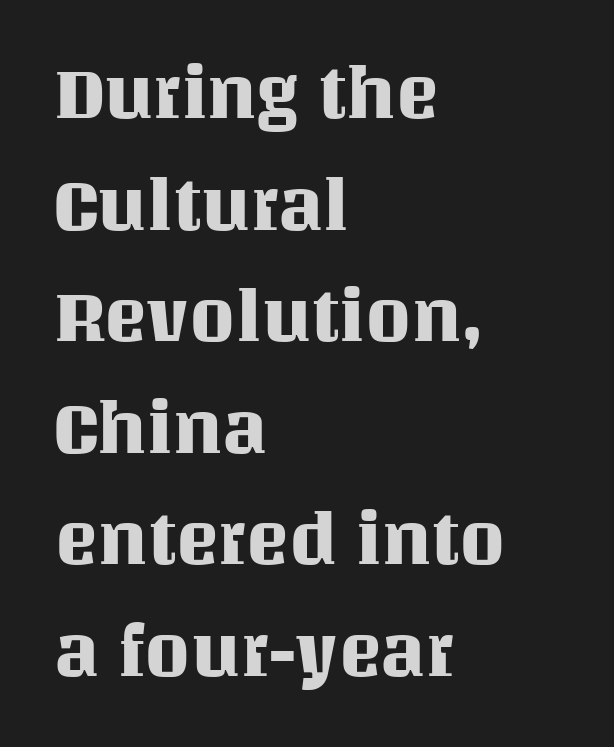
{"italic": "no", "width": "normal", "stroke_contrast": "medium", "x_height": "large", "monospaced": "no", "underline": "no", "align": "left", "line_spacing": "normal", "line_spacing_ratio": 1.55, "letter_spacing": "normal", "letter_spacing_em": 0.0, "glyph_px": 72}
